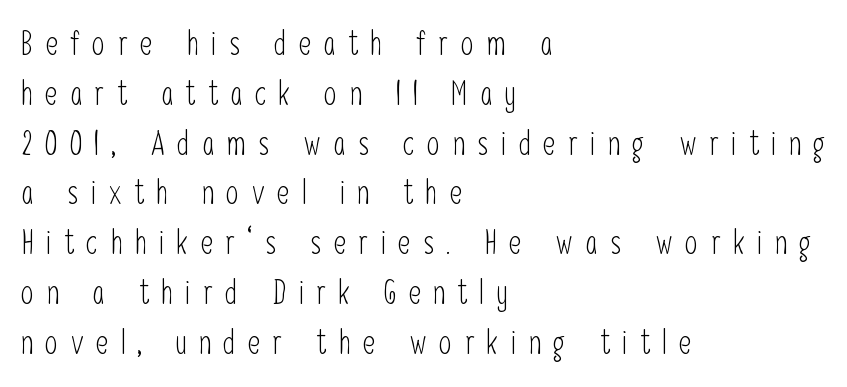
The image shows 33 px light, condensed sans-serif type, upright; set left-aligned, normal line spacing (1.51x), unusually wide letter spacing (+0.38 em), not underlined; low stroke contrast and a medium x-height.
